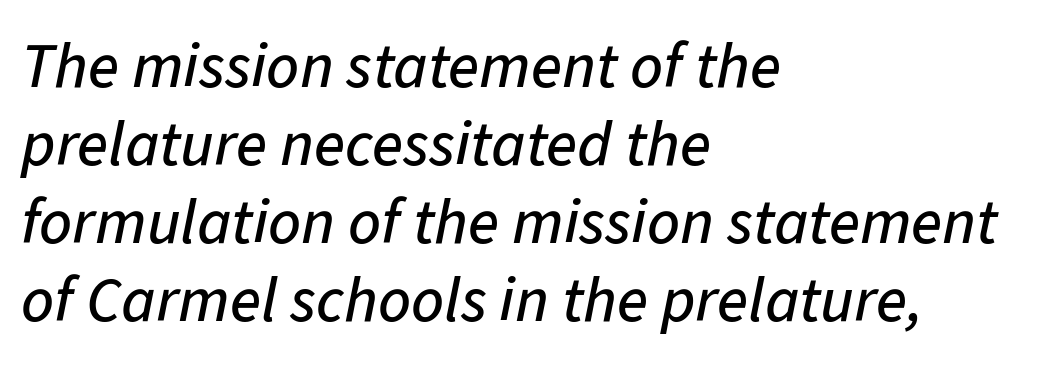
The image shows 64 px text type, italic (leaning right); set left-aligned, line spacing 1.22x, normal letter spacing, not underlined; low stroke contrast and a medium x-height.
